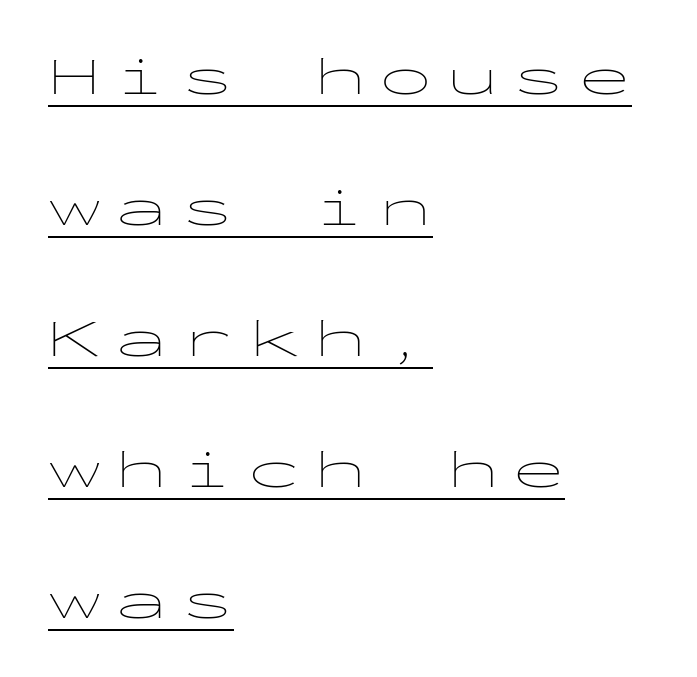
{"serif": "no", "italic": "no", "bold": "no", "weight": "thin", "width": "wide", "stroke_contrast": "low", "x_height": "medium", "monospaced": "yes", "underline": "yes", "align": "left", "line_spacing": "loose", "line_spacing_ratio": 2.47, "letter_spacing": "wide", "letter_spacing_em": 0.25, "glyph_px": 53}
